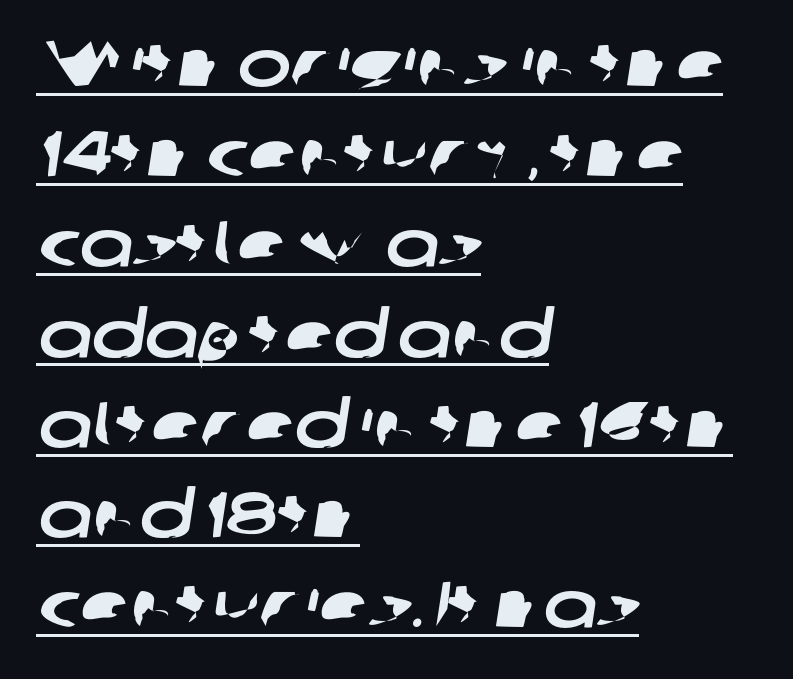
Character widths vary here, with narrow letters taking less room than wide ones. Honestly, the letter spacing is just normal — you wouldn't notice it. Where is the straight margin? On the left. The space between consecutive lines is moderate.
